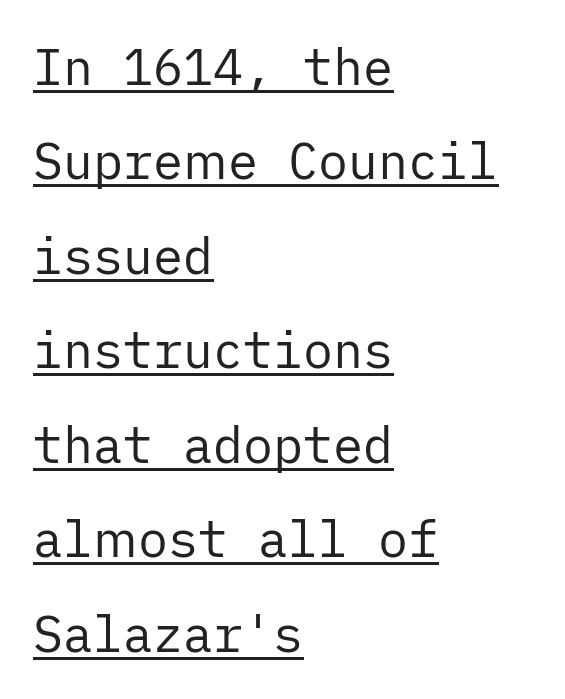
Nothing unusual about the tracking: characters are spaced as the font intends. Letters have the restrained weight of plain body copy at most. You can see a thin bar hugging the bottom of the glyphs. Notice how the passage keeps a crisp vertical edge on the left only. Italic: no, the glyphs are upright roman.
